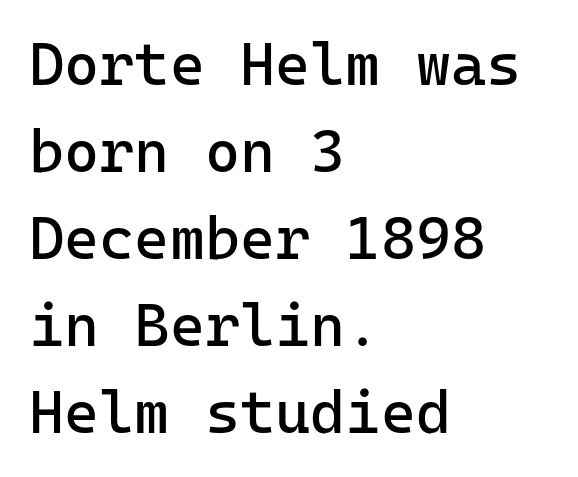
Q: Is the text bold? A: No.
Q: Is the text italic (slanted)? A: No, it is upright.
Q: Is the typeface a serif or a sans-serif typeface? A: Sans-serif.
Q: Is the text underlined? A: No.
Q: How is the paragraph aligned? A: Left-aligned.
Q: Is the spacing between letters normal or unusually wide? A: Normal.
Q: Is the spacing between lines tight, normal or loose? A: Normal.
Q: Width (condensed, normal, or wide)? A: Normal.
Q: Stroke contrast? A: Low.
Q: x-height? A: Medium.
